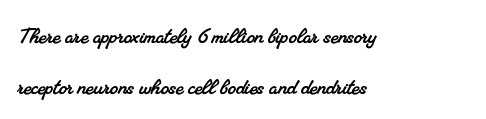
The vertical gap from one line to the next is large. The passage shown is not underscored anywhere. No extra tracking has been applied to these lines. Visually the block forms a straight wall on the left and a jagged coastline on the right.
